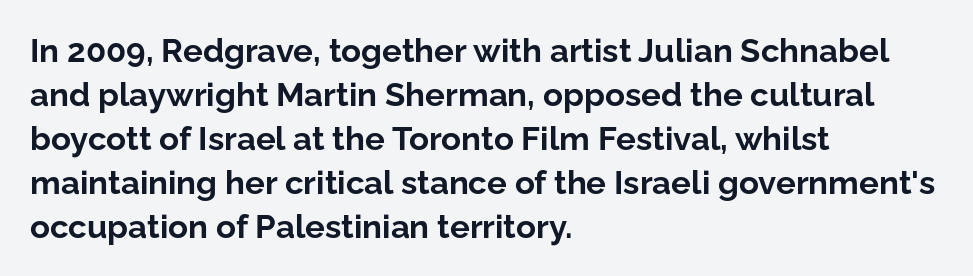
Q: Is the text bold? A: Yes.
Q: Is the text italic (slanted)? A: No, it is upright.
Q: Is the typeface a serif or a sans-serif typeface? A: Sans-serif.
Q: Is the text underlined? A: No.
Q: How is the paragraph aligned? A: Left-aligned.
Q: Is the spacing between letters normal or unusually wide? A: Normal.
Q: Is the spacing between lines tight, normal or loose? A: Normal.
Q: Width (condensed, normal, or wide)? A: Normal.
Q: Stroke contrast? A: Low.
Q: x-height? A: Medium.
Q: Monospaced? A: No.
